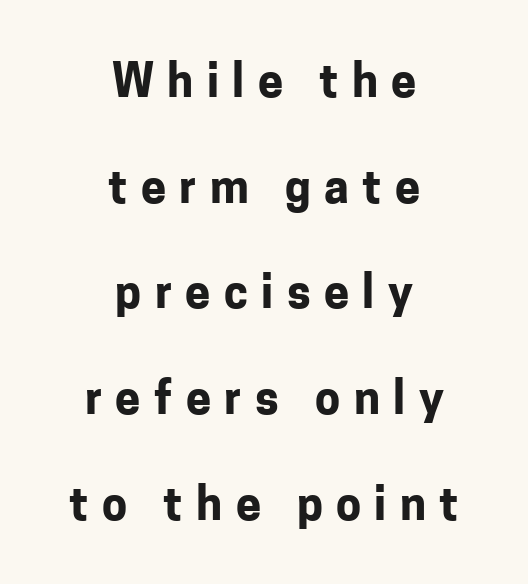
{"serif": "no", "italic": "no", "bold": "yes", "weight": "bold", "width": "normal", "stroke_contrast": "low", "x_height": "medium", "monospaced": "no", "underline": "no", "align": "center", "line_spacing": "loose", "line_spacing_ratio": 2.35, "letter_spacing": "wide", "letter_spacing_em": 0.3, "glyph_px": 45}
